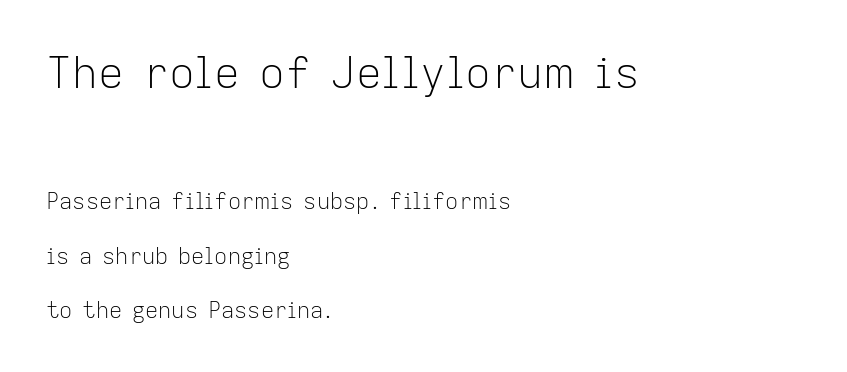
The image shows 43 px light sans-serif type, upright; set left-aligned, loose line spacing (2.48x), normal letter spacing, not underlined; the first (top) block is 1.95x larger; low stroke contrast and a medium x-height.
